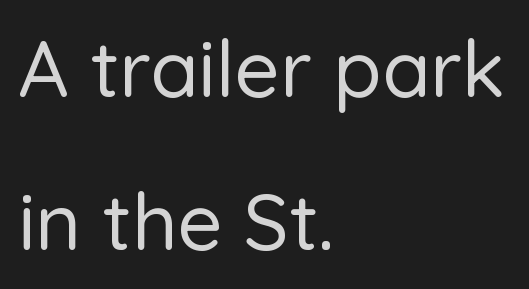
The rendering uses natural spacing where letterforms have individual widths. This sample uses plain, unmodified letter spacing. Vertical strokes here are truly vertical. No feet cap the strokes, marking this as sans-serif type. The space directly below the letters is spotless.
